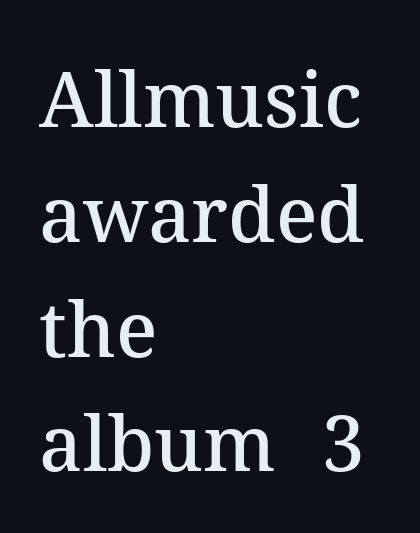
Q: Is the text bold? A: Semi-bold.
Q: Is the text italic (slanted)? A: No, it is upright.
Q: Is the typeface a serif or a sans-serif typeface? A: Serif.
Q: Is the text underlined? A: No.
Q: How is the paragraph aligned? A: Left-aligned.
Q: Is the spacing between letters normal or unusually wide? A: Normal.
Q: Is the spacing between lines tight, normal or loose? A: Normal.
Q: Width (condensed, normal, or wide)? A: Normal.
Q: Stroke contrast? A: Medium.
Q: x-height? A: Medium.
Q: Monospaced? A: No.
